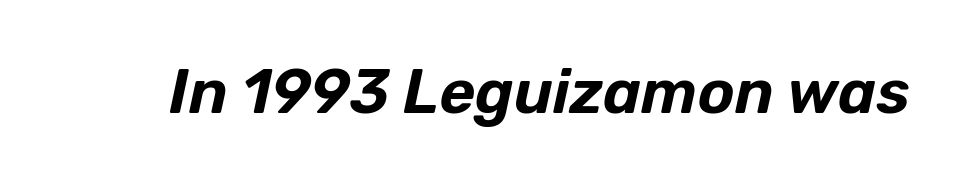
The image shows 62 px text type, italic (leaning right); set normal letter spacing, not underlined; low stroke contrast and a medium x-height.
